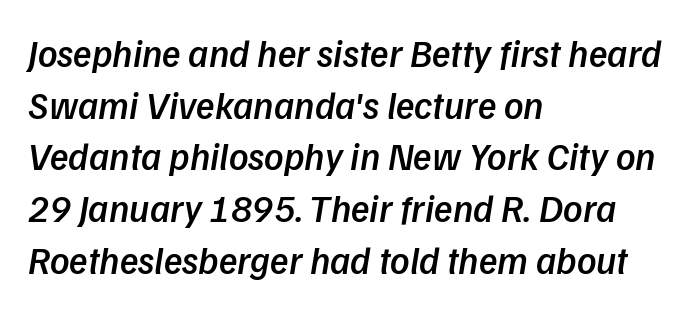
{"serif": "no", "bold": "semi", "weight": "semibold", "width": "normal", "stroke_contrast": "low", "x_height": "medium", "monospaced": "no", "underline": "no", "align": "left", "line_spacing": "normal", "line_spacing_ratio": 1.36, "letter_spacing": "normal", "letter_spacing_em": 0.0, "glyph_px": 38}
